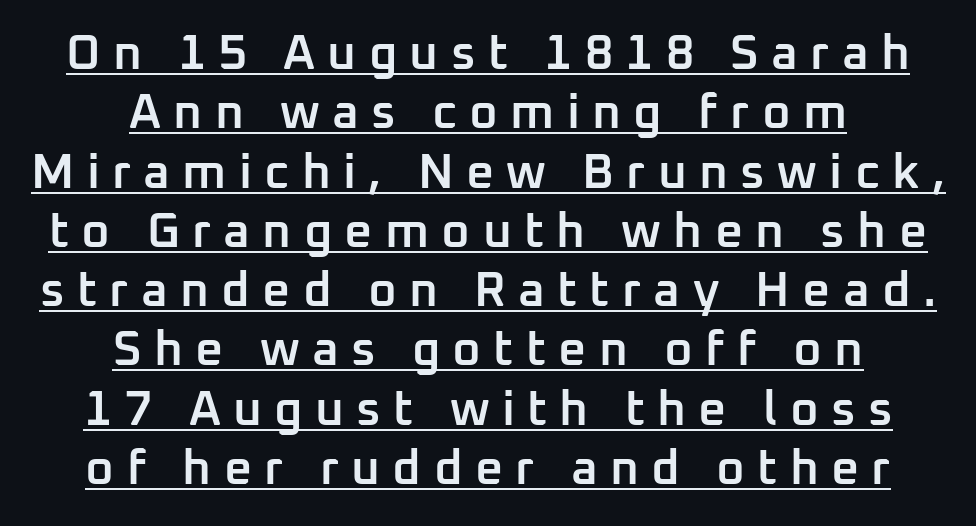
Q: Is the text bold? A: Semi-bold.
Q: Is the text italic (slanted)? A: No, it is upright.
Q: Is the typeface a serif or a sans-serif typeface? A: Sans-serif.
Q: Is the text underlined? A: Yes.
Q: How is the paragraph aligned? A: Centered.
Q: Is the spacing between letters normal or unusually wide? A: Unusually wide.
Q: Width (condensed, normal, or wide)? A: Normal.
Q: Stroke contrast? A: Low.
Q: x-height? A: Medium.
Q: Monospaced? A: No.
